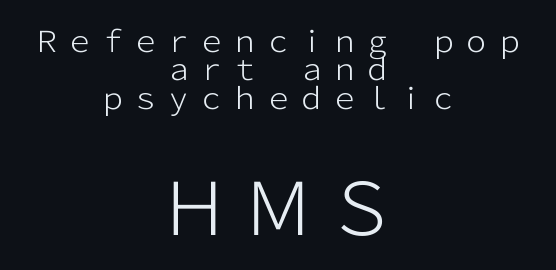
{"serif": "no", "italic": "no", "bold": "no", "weight": "light", "width": "normal", "stroke_contrast": "low", "x_height": "medium", "monospaced": "no", "underline": "no", "align": "center", "line_spacing": "tight", "line_spacing_ratio": 0.98, "larger_block": "second", "size_ratio": 2.52, "glyph_px": 73}
